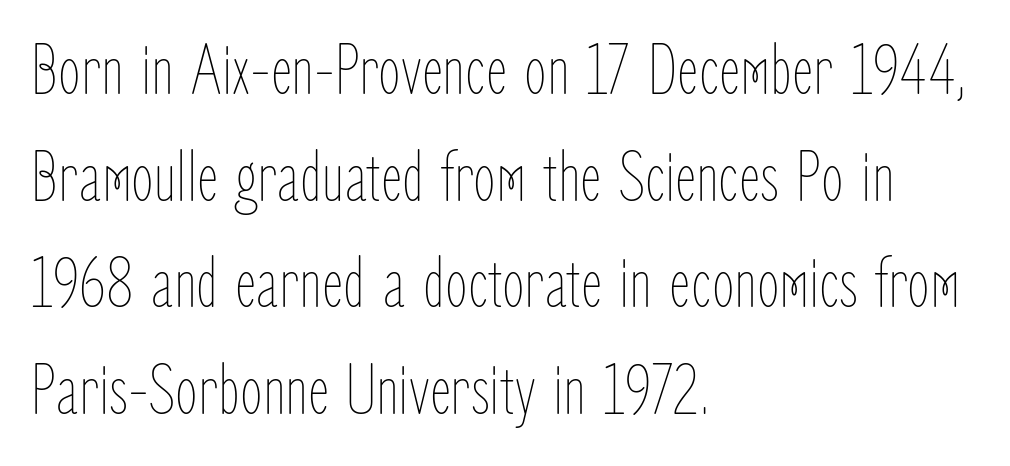
The image shows 73 px thin, condensed type, upright; set left-aligned, normal line spacing (1.46x), normal letter spacing, not underlined; low stroke contrast and a medium x-height.
